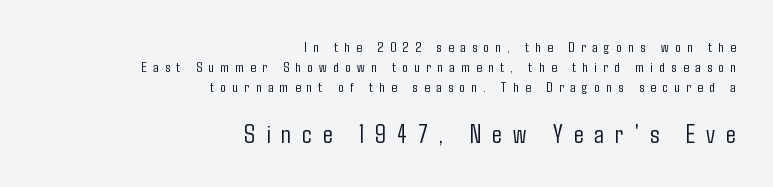
The image shows 26 px text type, upright; set right-aligned, normal line spacing (1.32x), unusually wide letter spacing (+0.42 em), not underlined; the second (bottom) block is 1.73x larger.
